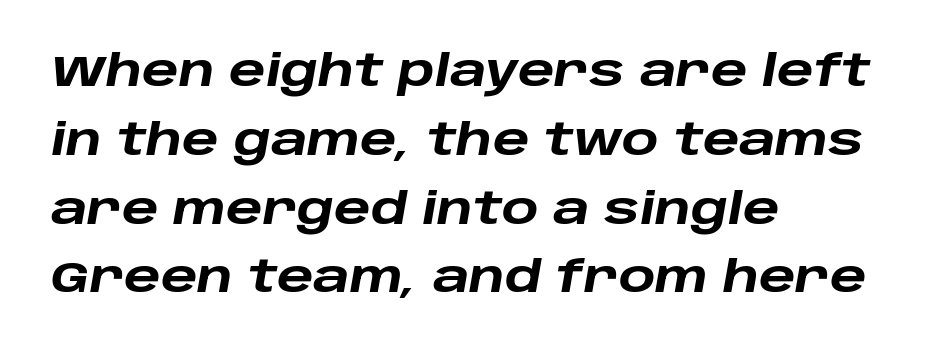
Q: Is the text bold? A: Yes.
Q: Is the text italic (slanted)? A: Yes, it leans right by about 10 degrees.
Q: Is the text underlined? A: No.
Q: How is the paragraph aligned? A: Left-aligned.
Q: Is the spacing between letters normal or unusually wide? A: Normal.
Q: Is the spacing between lines tight, normal or loose? A: Normal.
Q: Width (condensed, normal, or wide)? A: Wide.
Q: Stroke contrast? A: Low.
Q: x-height? A: Large.
Q: Monospaced? A: No.
